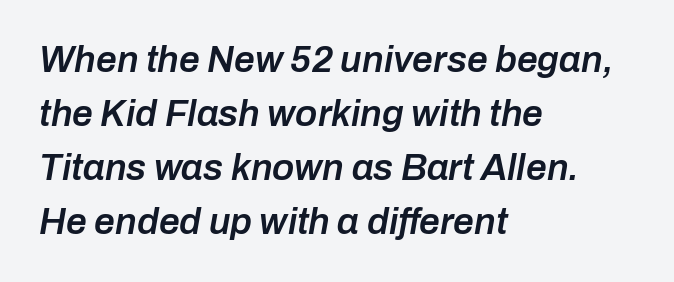
Q: Is the text bold? A: Semi-bold.
Q: Is the text italic (slanted)? A: Yes, it leans right by about 10 degrees.
Q: Is the text underlined? A: No.
Q: How is the paragraph aligned? A: Left-aligned.
Q: Is the spacing between letters normal or unusually wide? A: Normal.
Q: Is the spacing between lines tight, normal or loose? A: Normal.
Q: Width (condensed, normal, or wide)? A: Normal.
Q: Stroke contrast? A: Low.
Q: x-height? A: Medium.
Q: Monospaced? A: No.
